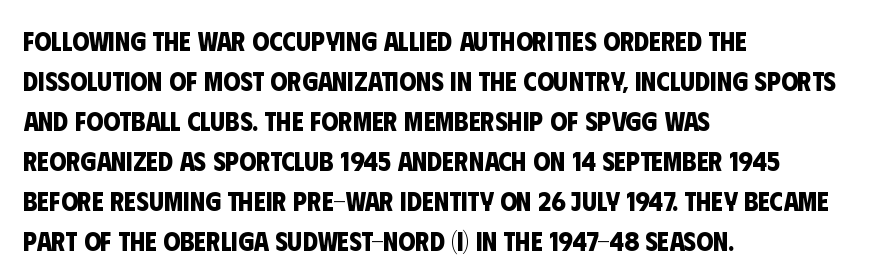
Q: Is the text bold? A: Yes.
Q: Is the text underlined? A: No.
Q: How is the paragraph aligned? A: Left-aligned.
Q: Is the spacing between letters normal or unusually wide? A: Normal.
Q: Is the spacing between lines tight, normal or loose? A: Normal.
